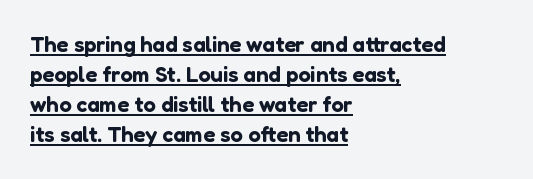
Characters follow at the spacing the type designer built in. The ragged edge is on the right, which tells us the setting is flush left. A baseline rule has been typeset under these characters. Vertical strokes here are truly vertical. The block of text has a typical density, with ordinary space between rows.
